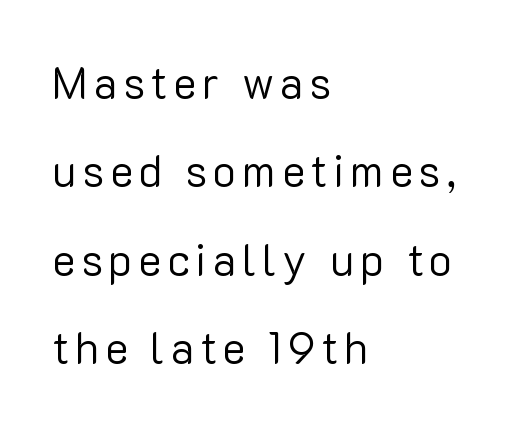
{"serif": "no", "italic": "no", "bold": "no", "weight": "regular", "width": "normal", "stroke_contrast": "low", "x_height": "medium", "monospaced": "no", "underline": "no", "align": "left", "line_spacing": "loose", "line_spacing_ratio": 2.01, "glyph_px": 44}
